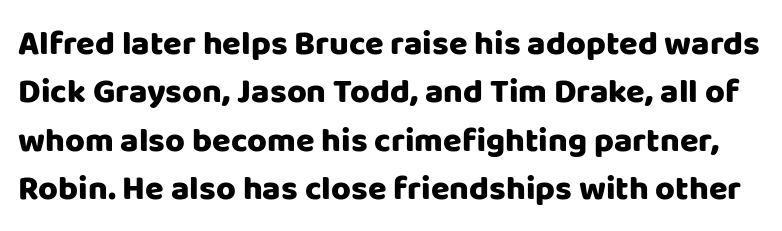
Heft: maximum for text — a bold. Default kerning and tracking; the words read as compact shapes. This is roman type, the default non-slanted kind. The text was rendered using a sans face with plain stroke endings. Varying glyph widths throughout — classic text-font behaviour.
